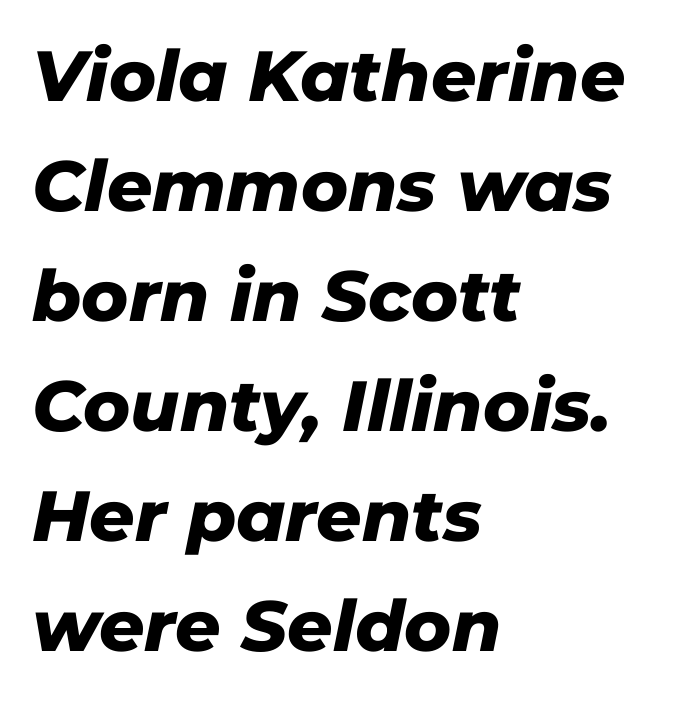
Q: Is the text bold? A: Yes.
Q: Is the text italic (slanted)? A: Yes, it leans right by about 11 degrees.
Q: Is the text underlined? A: No.
Q: How is the paragraph aligned? A: Left-aligned.
Q: Is the spacing between letters normal or unusually wide? A: Normal.
Q: Is the spacing between lines tight, normal or loose? A: Normal.
Q: Width (condensed, normal, or wide)? A: Normal.
Q: Stroke contrast? A: Low.
Q: x-height? A: Medium.
Q: Monospaced? A: No.
